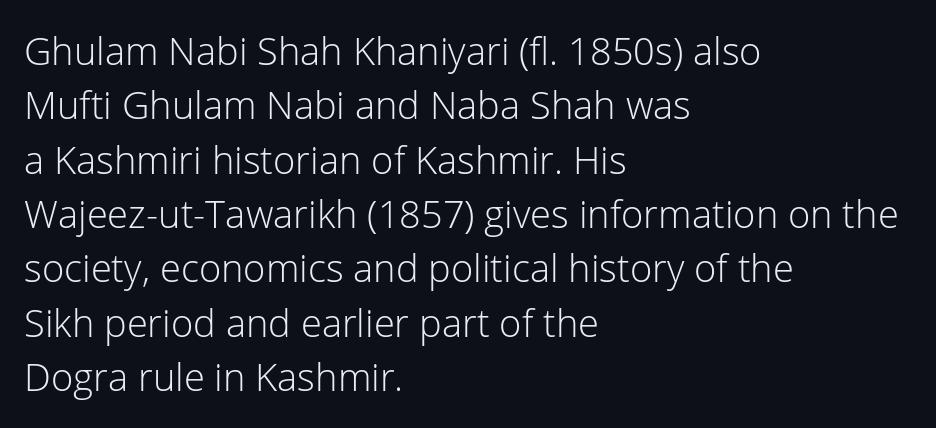
Reading down the block, your eye returns to a fixed left position each line. Horizontal bands of white between lines are of average thickness. Think of a printed novel: that variable character pitch is what you see here. Style check: upright. A sans-serif font was chosen for this passage.
